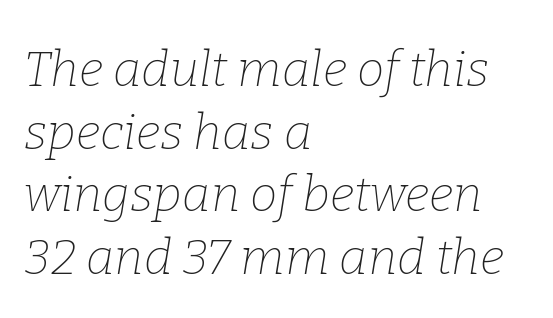
Q: Is the text bold? A: No.
Q: Is the text italic (slanted)? A: Yes, it leans right by about 9 degrees.
Q: Is the typeface a serif or a sans-serif typeface? A: Serif.
Q: Is the text underlined? A: No.
Q: How is the paragraph aligned? A: Left-aligned.
Q: Is the spacing between letters normal or unusually wide? A: Normal.
Q: Is the spacing between lines tight, normal or loose? A: Normal.
Q: Width (condensed, normal, or wide)? A: Normal.
Q: Stroke contrast? A: Low.
Q: x-height? A: Medium.
Q: Monospaced? A: No.
